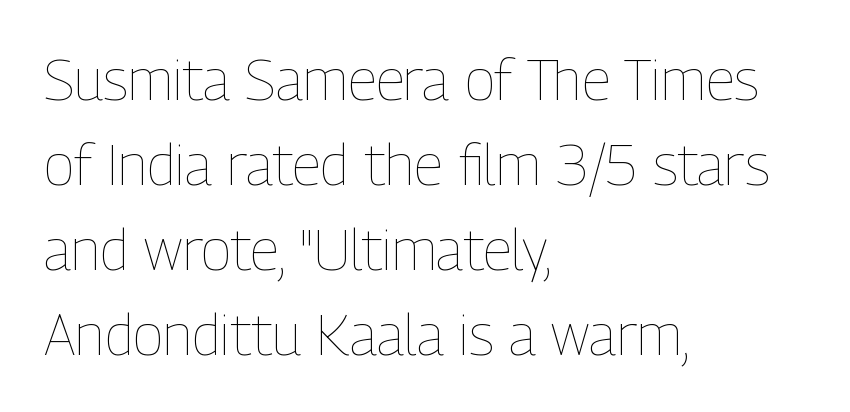
The image shows 57 px thin, condensed type, upright; set left-aligned, normal line spacing (1.49x), normal letter spacing, not underlined; low stroke contrast and a medium x-height.
